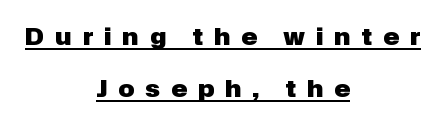
Honestly, the letter spacing is so wide it's the main thing you notice. The words here are underlined. The lettering holds an erect, upright posture throughout. This sample is center-justified, so both line endings float freely. The face used here has the dense, thick strokes of a bold.
